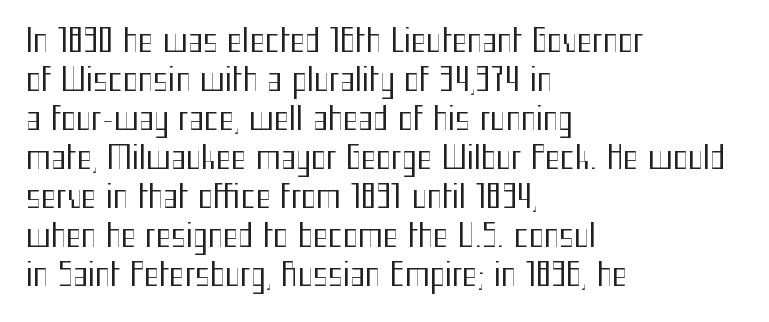
{"serif": "no", "italic": "no", "bold": "no", "weight": "regular", "width": "condensed", "stroke_contrast": "medium", "x_height": "medium", "monospaced": "no", "underline": "no", "align": "left", "line_spacing_ratio": 1.22, "letter_spacing": "normal", "letter_spacing_em": 0.0, "glyph_px": 32}
